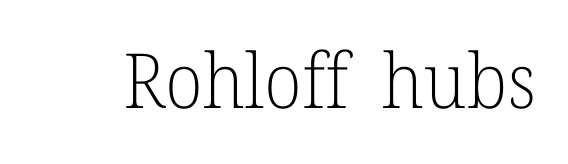
Is there any slant? The stems are plumb. The characters display serif detailing at their extremities. You could not count columns in this text — the font is proportionally spaced. Observe the ordinary spacing: letters are neighbours, not strangers.
